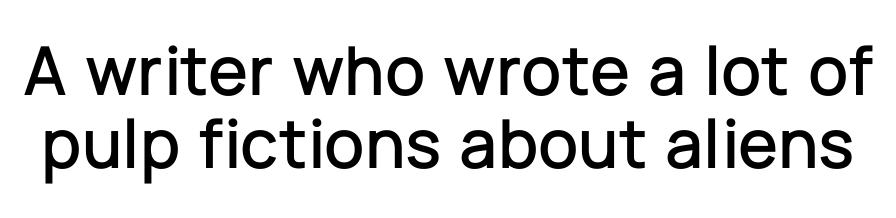
How would I describe the line gaps? Narrow and economical. Varying glyph widths throughout — classic text-font behaviour. The glyphs are unaccompanied by any horizontal stroke below them. In terms of letterform style, serifs are entirely absent. Notice how the stems are strictly vertical — no italics here.
